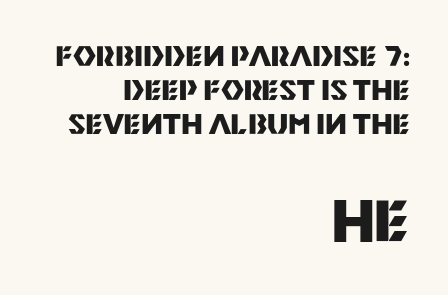
A sans-serif font was chosen for this passage. Letter spacing: default. Unmarked baselines from the first word to the last. The compositor pushed each line to the right boundary.
